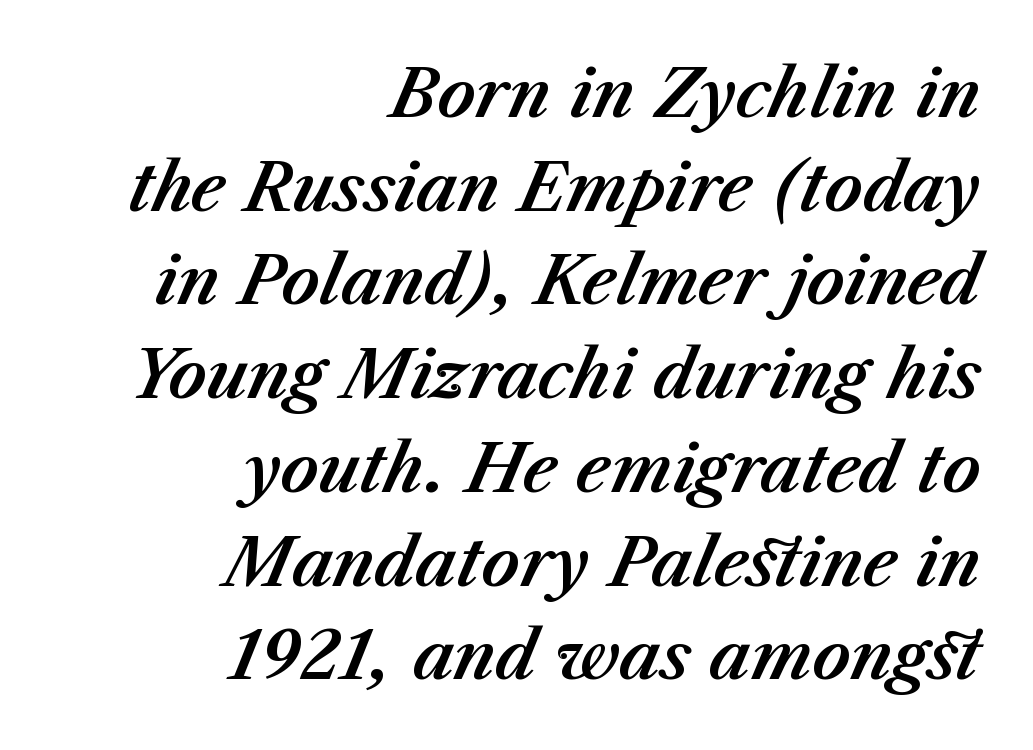
{"italic": "yes", "lean": "right", "slant_degrees": 23, "width": "normal", "stroke_contrast": "medium", "x_height": "medium", "monospaced": "no", "underline": "no", "align": "right", "line_spacing": "normal", "line_spacing_ratio": 1.42, "letter_spacing": "normal", "letter_spacing_em": 0.0, "glyph_px": 66}
